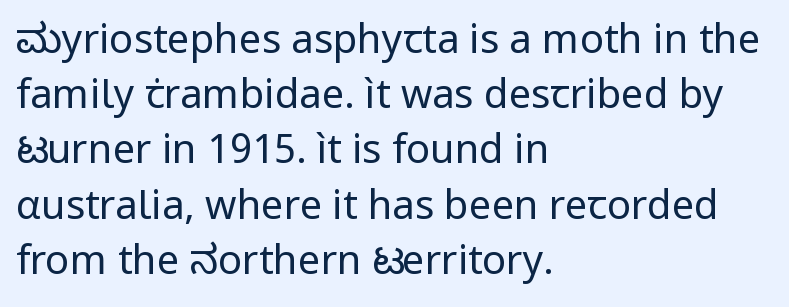
Q: Is the text bold? A: No.
Q: Is the text italic (slanted)? A: No, it is upright.
Q: Is the typeface a serif or a sans-serif typeface? A: Sans-serif.
Q: Is the text underlined? A: No.
Q: How is the paragraph aligned? A: Left-aligned.
Q: Is the spacing between letters normal or unusually wide? A: Normal.
Q: Is the spacing between lines tight, normal or loose? A: Normal.
Q: Width (condensed, normal, or wide)? A: Normal.
Q: Stroke contrast? A: Low.
Q: x-height? A: Medium.
Q: Monospaced? A: No.
